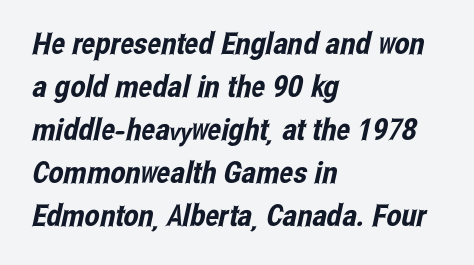
Q: Is the typeface a serif or a sans-serif typeface? A: Sans-serif.
Q: Is the text underlined? A: No.
Q: How is the paragraph aligned? A: Left-aligned.
Q: Is the spacing between letters normal or unusually wide? A: Normal.
Q: Is the spacing between lines tight, normal or loose? A: Normal.
Q: Width (condensed, normal, or wide)? A: Condensed.
Q: Stroke contrast? A: Low.
Q: x-height? A: Medium.
Q: Monospaced? A: No.
